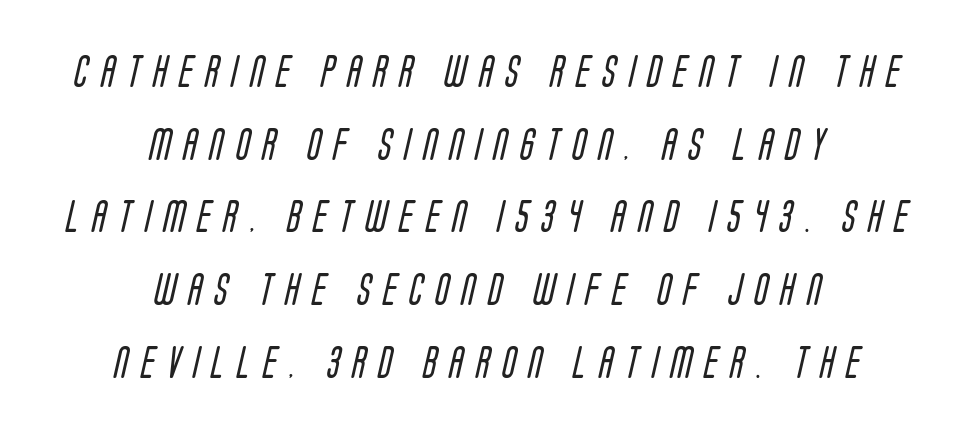
Q: Is the text bold? A: No.
Q: Is the typeface a serif or a sans-serif typeface? A: Sans-serif.
Q: Is the text underlined? A: No.
Q: How is the paragraph aligned? A: Centered.
Q: Is the spacing between letters normal or unusually wide? A: Unusually wide.
Q: Is the spacing between lines tight, normal or loose? A: Loose.
Q: Width (condensed, normal, or wide)? A: Condensed.
Q: Stroke contrast? A: Low.
Q: x-height? A: Large.
Q: Monospaced? A: No.
